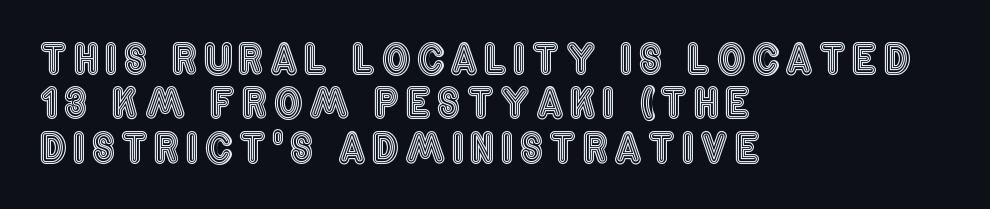
The image shows 40 px condensed type, upright; set left-aligned, tight line spacing (1.11x), not underlined; a large x-height.
